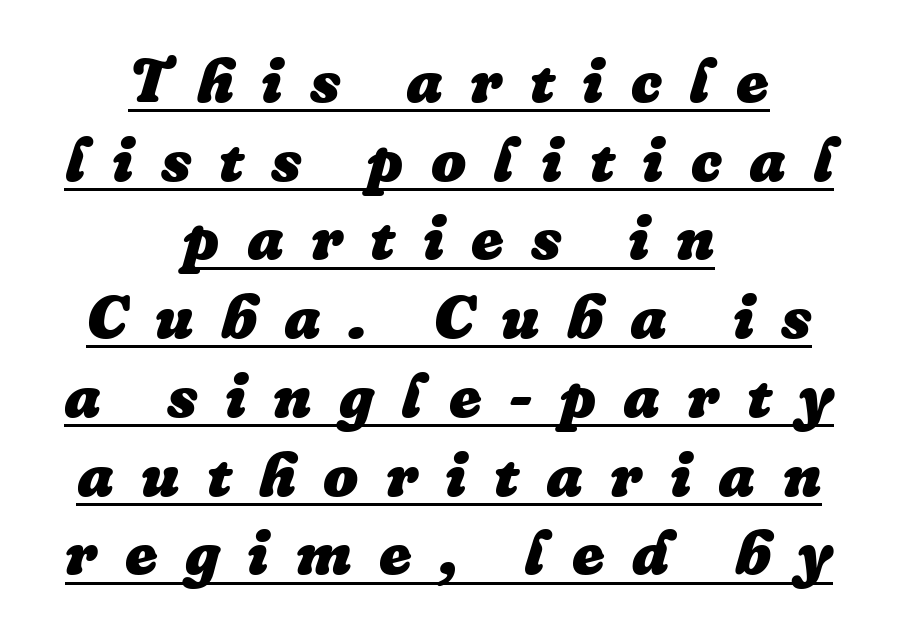
{"italic": "yes", "lean": "right", "slant_degrees": 16, "bold": "yes", "weight": "heavy", "width": "normal", "stroke_contrast": "low", "x_height": "medium", "monospaced": "no", "underline": "yes", "align": "center", "line_spacing": "normal", "line_spacing_ratio": 1.27, "letter_spacing": "wide", "letter_spacing_em": 0.44, "glyph_px": 62}
